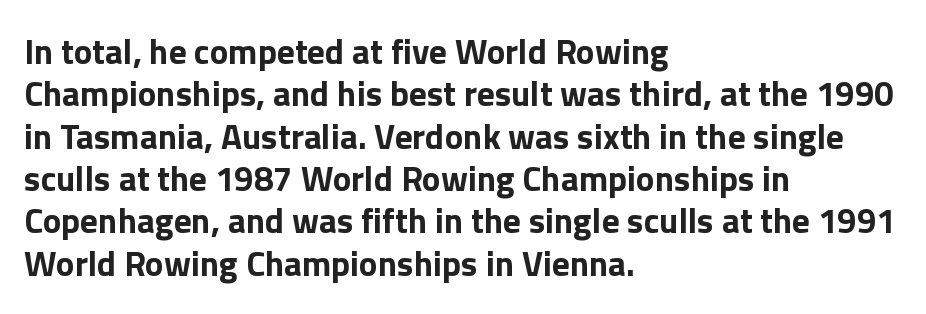
The image shows 35 px bold sans-serif type, upright; set left-aligned, line spacing 1.21x, normal letter spacing, not underlined; a medium x-height.
